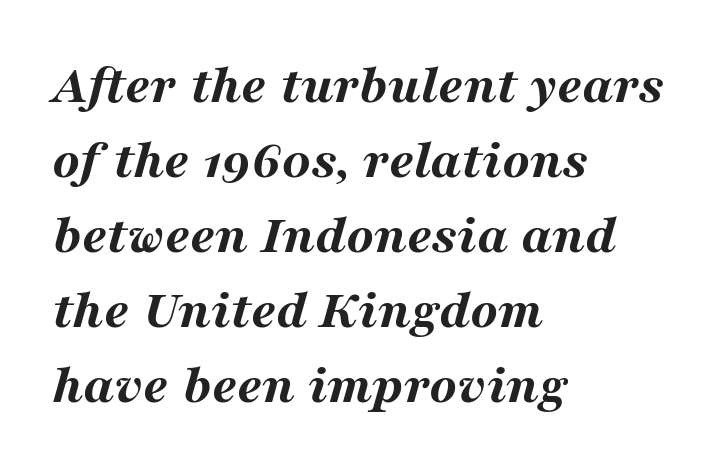
{"italic": "yes", "lean": "right", "slant_degrees": 16, "bold": "yes", "weight": "bold", "width": "wide", "stroke_contrast": "medium", "x_height": "medium", "monospaced": "no", "underline": "no", "align": "left", "line_spacing": "normal", "line_spacing_ratio": 1.34, "letter_spacing": "normal", "letter_spacing_em": 0.0, "glyph_px": 56}
